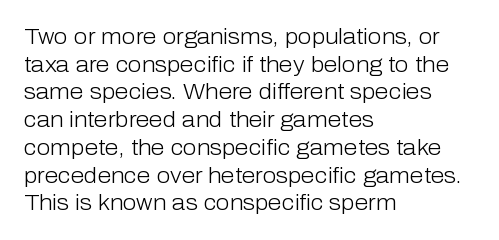
Q: Is the text bold? A: No.
Q: Is the text italic (slanted)? A: No, it is upright.
Q: Is the text underlined? A: No.
Q: How is the paragraph aligned? A: Left-aligned.
Q: Is the spacing between letters normal or unusually wide? A: Normal.
Q: Is the spacing between lines tight, normal or loose? A: Normal.
